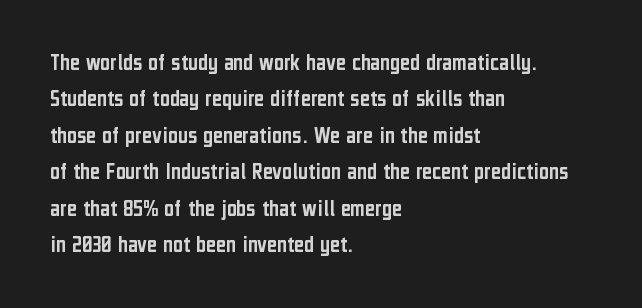
Q: Is the text italic (slanted)? A: No, it is upright.
Q: Is the text underlined? A: No.
Q: How is the paragraph aligned? A: Left-aligned.
Q: Is the spacing between letters normal or unusually wide? A: Normal.
Q: Is the spacing between lines tight, normal or loose? A: Normal.
